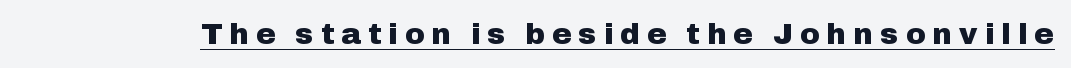
Tracking here is generous; glyphs stand well apart from one another. The text was rendered using a sans face with plain stroke endings. The strokes are fattened all the way to bold. Posture: straight, roman, zero tilt. Beneath each row of characters lies a ruled line. Each letter keeps its own natural width here, so spacing adapts to shape.
